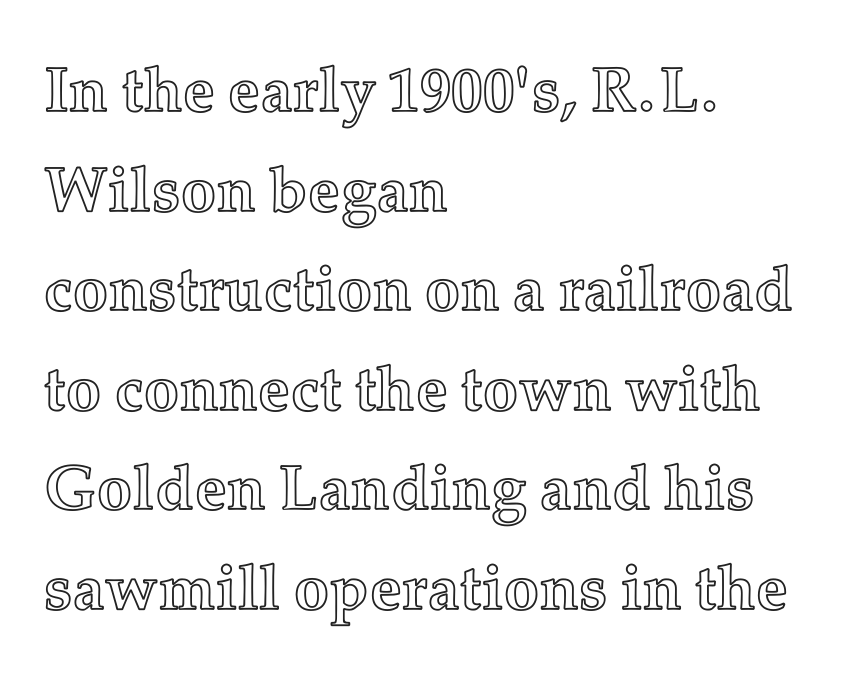
Do the characters align in a grid? No, the font is proportional. Spacing between characters is what you'd get straight out of the box. The lettering holds an erect, upright posture throughout. The lines in this sample share a left origin and differ only in where they stop.
